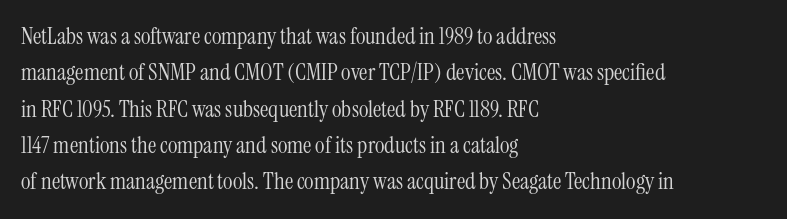
Compared with typical paragraphs, the rows here are spaced about the same. The letterforms sit at book weight or below. Ascenders rise straight up at ninety degrees. The lines are quadded left. Check the space under the baseline: it is left empty. Tracking value appears to be zero — textbook default spacing.
